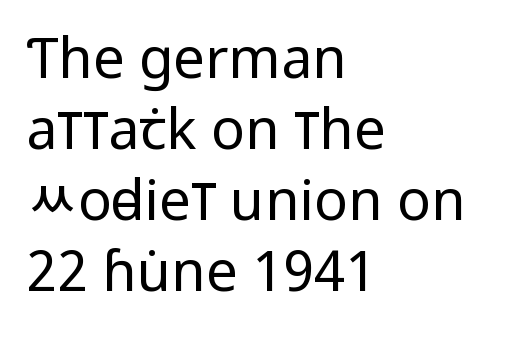
The strokes are not fattened; the text isn't bold. Tracking value appears to be zero — textbook default spacing. The space between consecutive lines is moderate. The face used here is proportionally spaced, like ordinary book or web type. The space directly below the letters is spotless. This sample uses an upright cut, with every glyph sitting square on the baseline.
